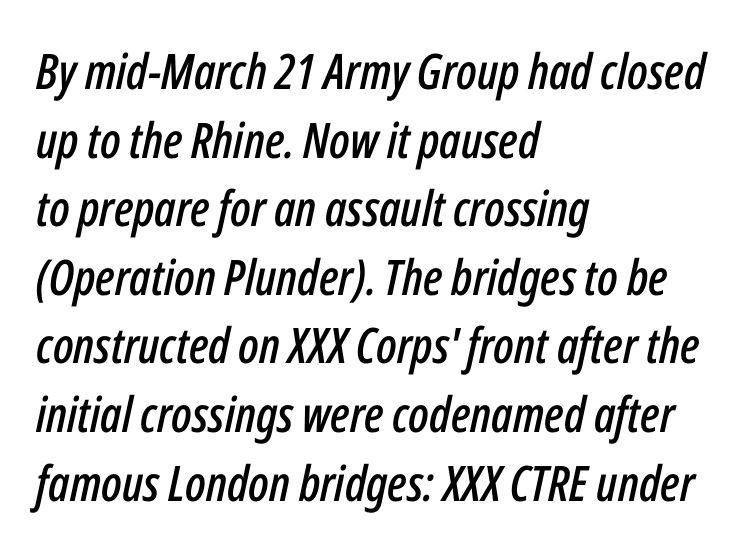
{"italic": "yes", "lean": "right", "slant_degrees": 12, "width": "condensed", "stroke_contrast": "low", "x_height": "medium", "monospaced": "no", "underline": "no", "align": "left", "line_spacing": "normal", "line_spacing_ratio": 1.4, "letter_spacing": "normal", "letter_spacing_em": 0.0, "glyph_px": 49}
